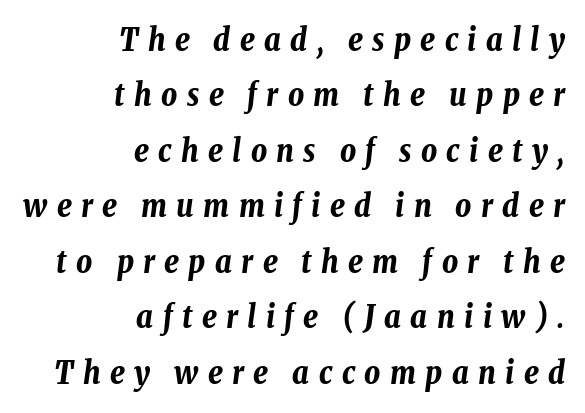
The glyphs are unaccompanied by any horizontal stroke below them. There's an unmistakable incline to the writing here. Each glyph is drawn with heavy, bold strokes. The letters advance in unequal steps, a hallmark of proportional type. One-word summary of the alignment: right. Tracking value appears strongly positive — letters spread wide.
